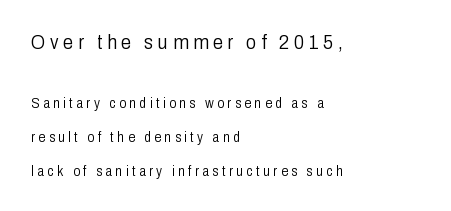
{"italic": "no", "bold": "no", "underline": "no", "align": "left", "line_spacing": "loose", "line_spacing_ratio": 2.42, "letter_spacing": "wide", "letter_spacing_em": 0.24, "larger_block": "first", "size_ratio": 1.43, "glyph_px": 20}
